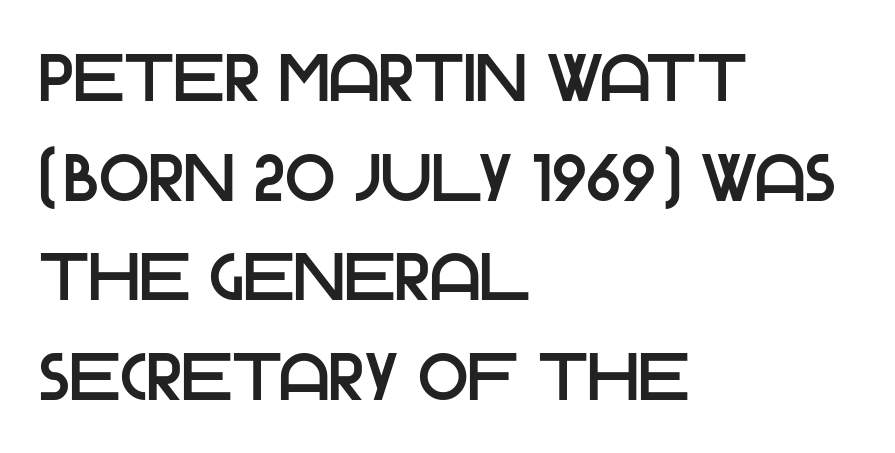
Q: Is the text italic (slanted)? A: No, it is upright.
Q: Is the typeface a serif or a sans-serif typeface? A: Sans-serif.
Q: Is the text underlined? A: No.
Q: How is the paragraph aligned? A: Left-aligned.
Q: Is the spacing between letters normal or unusually wide? A: Normal.
Q: Is the spacing between lines tight, normal or loose? A: Normal.
Q: Width (condensed, normal, or wide)? A: Normal.
Q: Stroke contrast? A: Low.
Q: x-height? A: Large.
Q: Monospaced? A: No.
